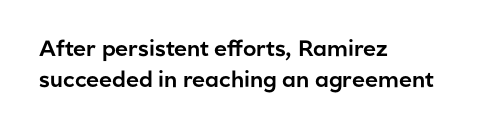
The image shows 22 px text type, upright; set left-aligned, normal line spacing (1.4x), normal letter spacing, not underlined.
